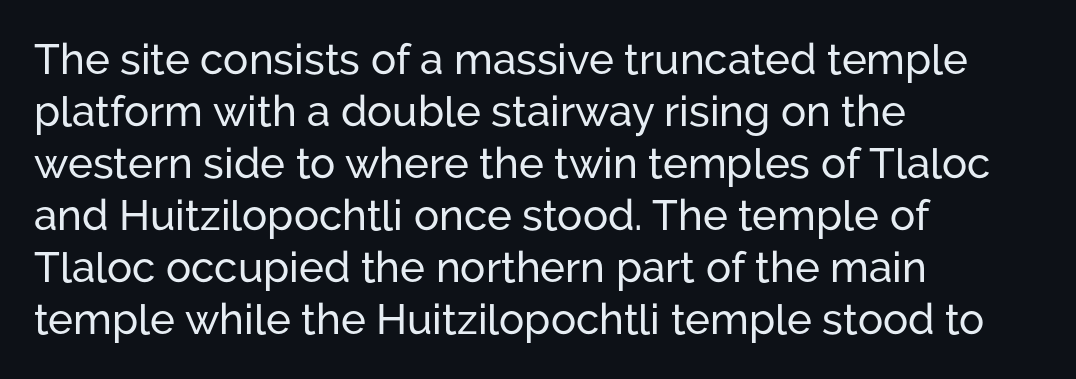
{"serif": "no", "italic": "no", "width": "normal", "stroke_contrast": "low", "x_height": "medium", "monospaced": "no", "underline": "no", "align": "left", "line_spacing_ratio": 1.24, "letter_spacing": "normal", "letter_spacing_em": 0.0, "glyph_px": 42}
